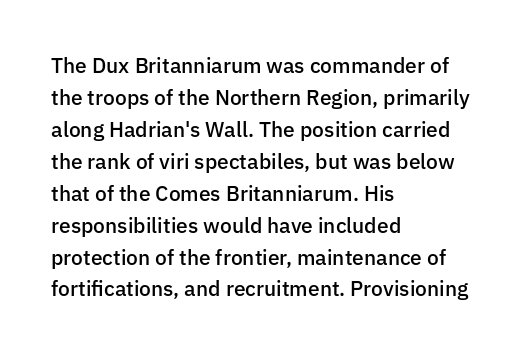
No word sits above an underline. This sample is left-justified, so line endings fall wherever the words run out. Honestly, the row spacing looks completely unremarkable. Students, this is semibold: more ink than regular, less than bold.
